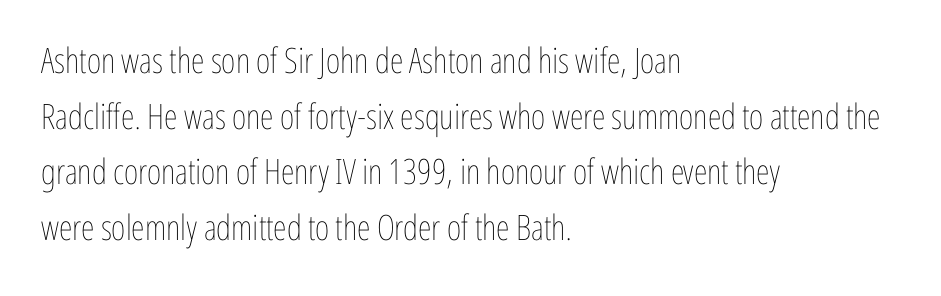
The image shows 35 px thin, condensed type, upright; set left-aligned, normal line spacing (1.59x), normal letter spacing, not underlined; low stroke contrast and a medium x-height.
